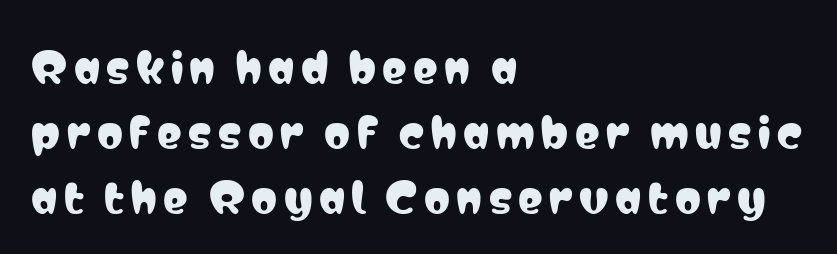
{"serif": "no", "italic": "no", "width": "condensed", "stroke_contrast": "low", "x_height": "medium", "monospaced": "no", "underline": "no", "align": "left", "line_spacing": "normal", "line_spacing_ratio": 1.58, "glyph_px": 41}
